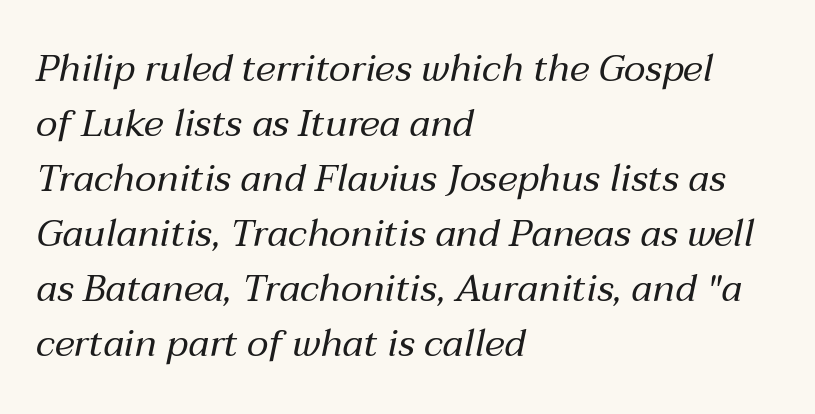
Q: Is the text bold? A: No.
Q: Is the text italic (slanted)? A: Yes, it leans right by about 12 degrees.
Q: Is the text underlined? A: No.
Q: How is the paragraph aligned? A: Left-aligned.
Q: Is the spacing between letters normal or unusually wide? A: Normal.
Q: Is the spacing between lines tight, normal or loose? A: Normal.
Q: Width (condensed, normal, or wide)? A: Normal.
Q: Stroke contrast? A: Medium.
Q: x-height? A: Medium.
Q: Monospaced? A: No.
